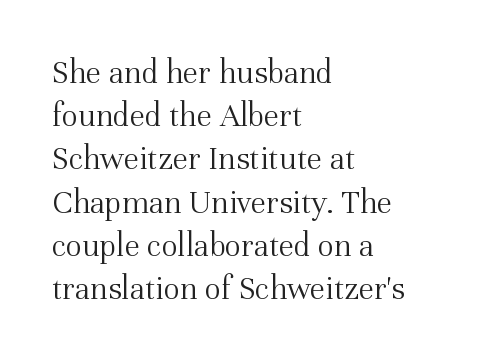
The space directly below the letters is spotless. Layout note: lines flush left. Stroke terminals: seriffed. Does extra space separate the letters? No, they use regular spacing.
